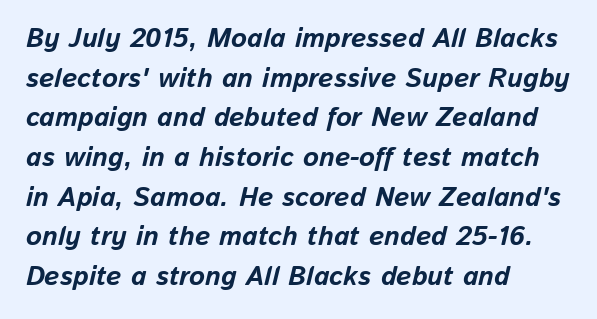
The image shows 27 px bold type, italic (leaning right); set left-aligned, normal line spacing (1.47x), normal letter spacing, not underlined.
